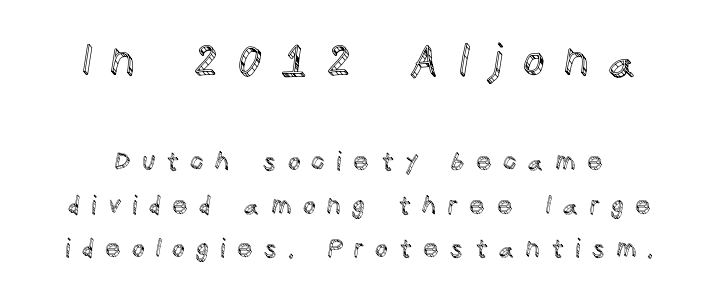
The image shows 44 px text type; set line spacing 1.73x, unusually wide letter spacing (+0.44 em), not underlined; the first (top) block is 1.76x larger; a large x-height.
